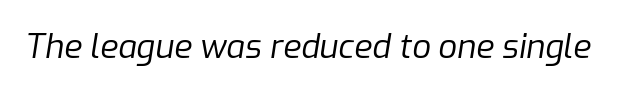
This sample has the flowing, uneven cadence of proportional lettering. The area under the type is left untouched. Compared with a typical body face, this is equally light or lighter still. These lines were composed using italics.
